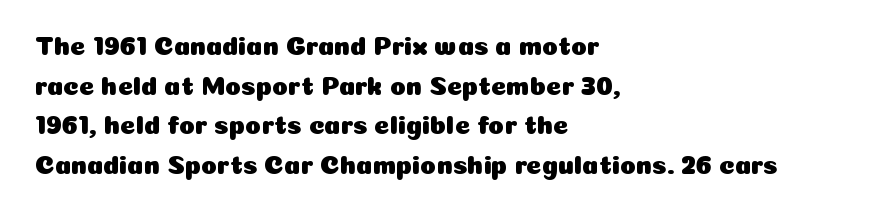
Interline gaps are of average width in this sample. The type sits square on the baseline with zero lean. Just letters on the line, the space beneath them empty. Students, note that the glyphs here touch the page at normal intervals. The rendering anchors every line to the left-hand side.
